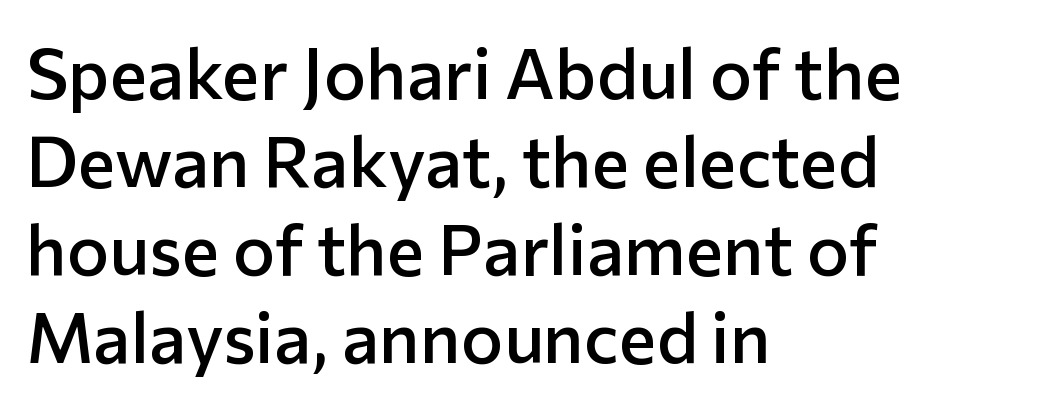
Q: Is the text bold? A: Semi-bold.
Q: Is the text italic (slanted)? A: No, it is upright.
Q: Is the typeface a serif or a sans-serif typeface? A: Sans-serif.
Q: Is the text underlined? A: No.
Q: How is the paragraph aligned? A: Left-aligned.
Q: Is the spacing between letters normal or unusually wide? A: Normal.
Q: Width (condensed, normal, or wide)? A: Normal.
Q: Stroke contrast? A: Low.
Q: x-height? A: Medium.
Q: Monospaced? A: No.
